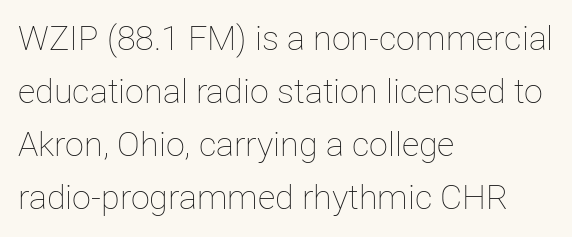
Q: Is the text bold? A: No.
Q: Is the text italic (slanted)? A: No, it is upright.
Q: Is the text underlined? A: No.
Q: How is the paragraph aligned? A: Left-aligned.
Q: Is the spacing between letters normal or unusually wide? A: Normal.
Q: Is the spacing between lines tight, normal or loose? A: Normal.
Q: Width (condensed, normal, or wide)? A: Normal.
Q: Stroke contrast? A: Low.
Q: x-height? A: Medium.
Q: Monospaced? A: No.
